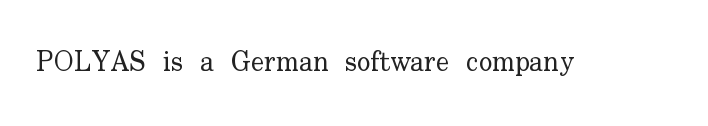
The image shows 28 px regular-weight serif type, upright; set normal letter spacing, not underlined; low stroke contrast and a small x-height.
